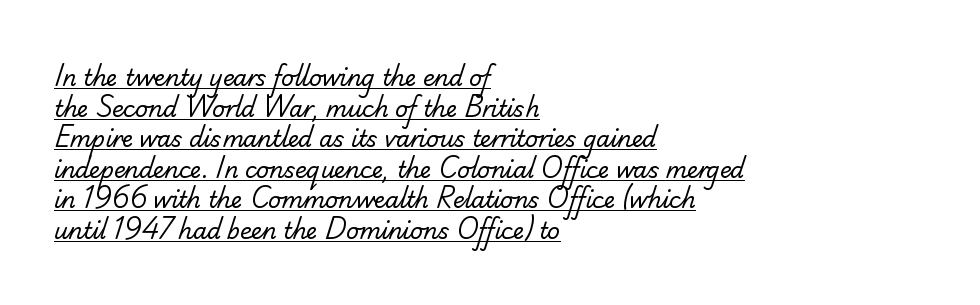
The glyphs are accompanied by a horizontal stroke just below them. Words appear dense and cohesive because spacing is normal. The typeface has the unassuming heft of standard copy or less. Notice how the passage keeps a crisp vertical edge on the left only. Line spacing here is normal.
